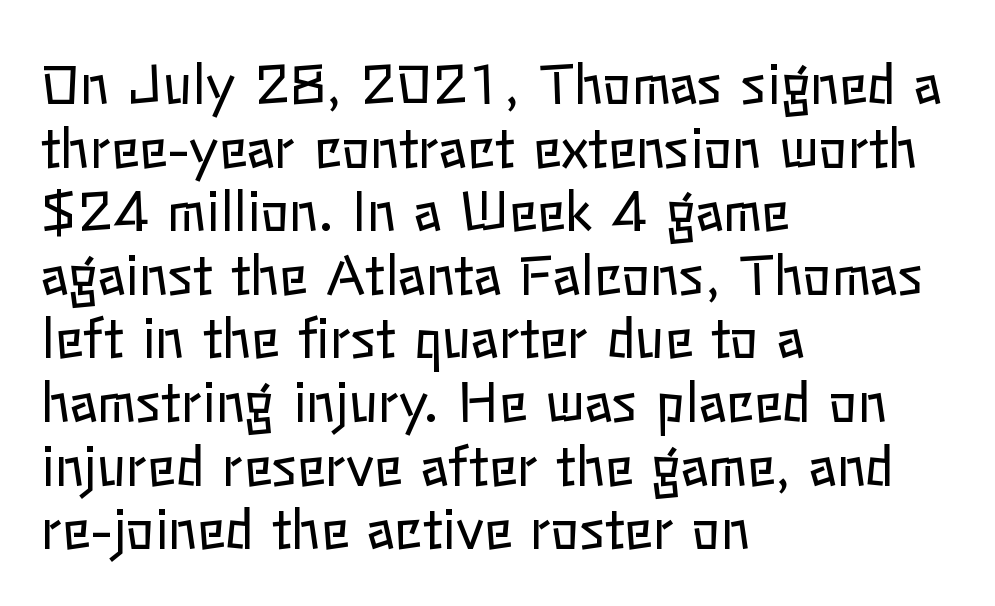
{"italic": "no", "bold": "no", "weight": "regular", "width": "normal", "stroke_contrast": "low", "x_height": "medium", "monospaced": "no", "underline": "no", "align": "left", "line_spacing_ratio": 1.2, "letter_spacing": "normal", "letter_spacing_em": 0.0, "glyph_px": 53}
